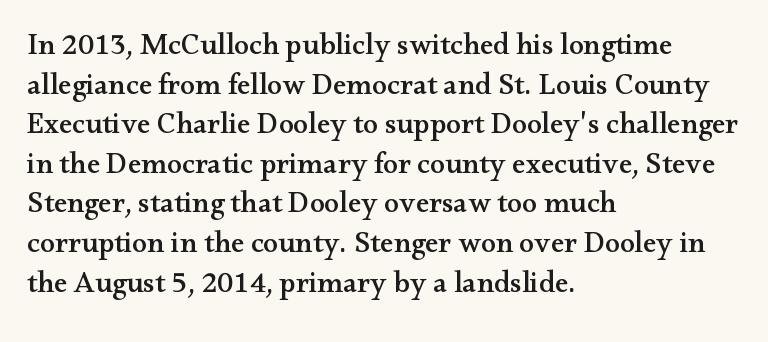
Q: Is the text italic (slanted)? A: No, it is upright.
Q: Is the typeface a serif or a sans-serif typeface? A: Serif.
Q: Is the text underlined? A: No.
Q: How is the paragraph aligned? A: Left-aligned.
Q: Is the spacing between letters normal or unusually wide? A: Normal.
Q: Is the spacing between lines tight, normal or loose? A: Normal.
Q: Width (condensed, normal, or wide)? A: Wide.
Q: Stroke contrast? A: Medium.
Q: x-height? A: Small.
Q: Monospaced? A: No.
